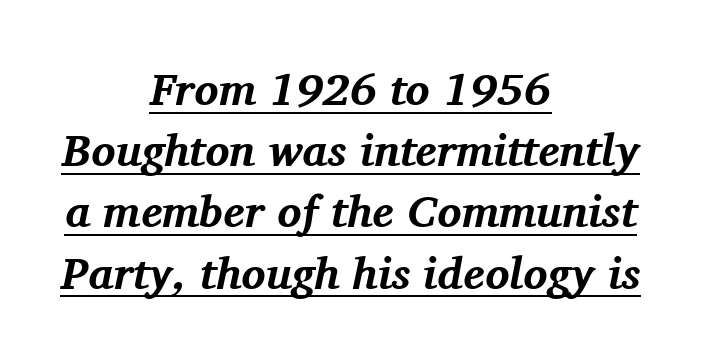
Character widths vary here, with narrow letters taking less room than wide ones. Which margin do the lines hug? Neither — every line sits in the middle. This is serif lettering, the kind often seen in printed books. The face used here has a pronounced slope to its letters.
